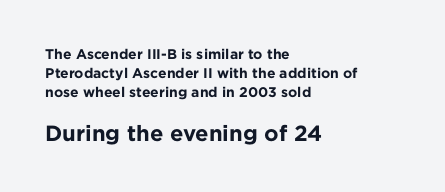
Q: Is the text bold? A: Yes.
Q: Is the text italic (slanted)? A: No, it is upright.
Q: Is the text underlined? A: No.
Q: How is the paragraph aligned? A: Left-aligned.
Q: Is the spacing between letters normal or unusually wide? A: Normal.
Q: Is the spacing between lines tight, normal or loose? A: Normal.
Q: Which block of text is set in a larger size, the first (top) or the second (bottom)? A: The second (bottom) one.
